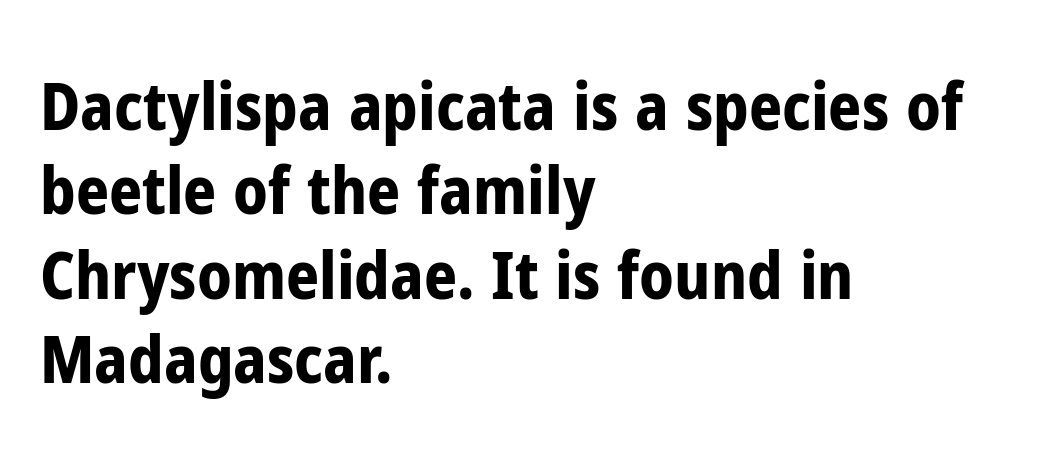
The image shows 65 px bold, condensed sans-serif type, upright; set left-aligned, normal line spacing (1.3x), normal letter spacing, not underlined; low stroke contrast and a medium x-height.
